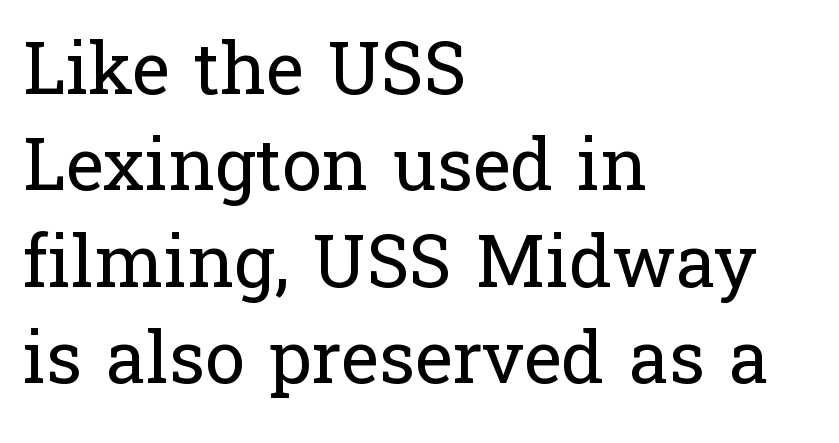
{"serif": "yes", "italic": "no", "bold": "no", "weight": "regular", "width": "normal", "stroke_contrast": "low", "x_height": "medium", "monospaced": "no", "underline": "no", "align": "left", "line_spacing": "normal", "line_spacing_ratio": 1.34, "letter_spacing": "normal", "letter_spacing_em": 0.0, "glyph_px": 72}
